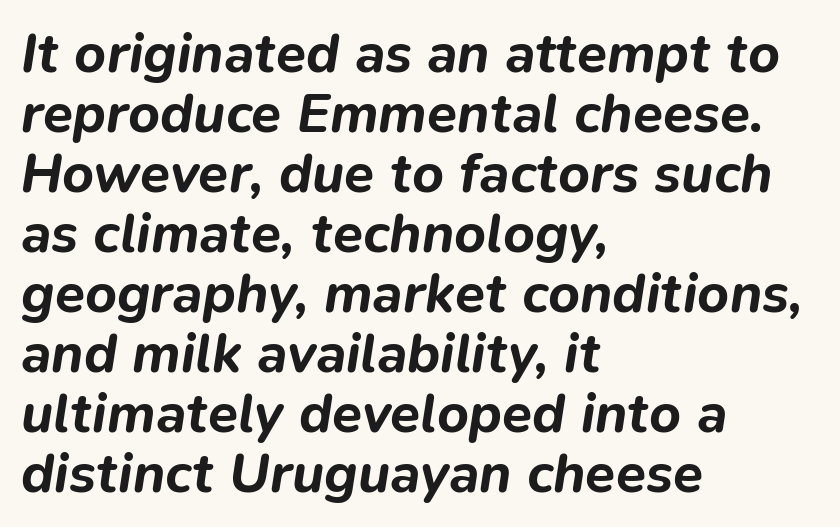
{"italic": "yes", "lean": "right", "slant_degrees": 9, "bold": "yes", "weight": "bold", "width": "normal", "stroke_contrast": "low", "x_height": "medium", "monospaced": "no", "underline": "no", "align": "left", "line_spacing": "tight", "line_spacing_ratio": 1.09, "letter_spacing": "normal", "letter_spacing_em": 0.0, "glyph_px": 55}
